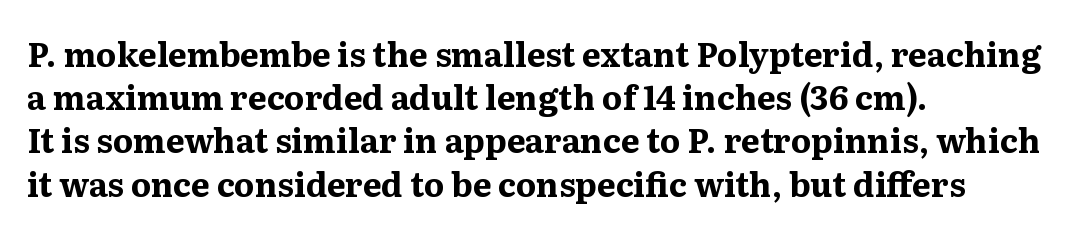
Q: Is the text bold? A: Yes.
Q: Is the text italic (slanted)? A: No, it is upright.
Q: Is the typeface a serif or a sans-serif typeface? A: Serif.
Q: Is the text underlined? A: No.
Q: How is the paragraph aligned? A: Left-aligned.
Q: Is the spacing between letters normal or unusually wide? A: Normal.
Q: Is the spacing between lines tight, normal or loose? A: Normal.
Q: Width (condensed, normal, or wide)? A: Normal.
Q: Stroke contrast? A: Medium.
Q: x-height? A: Medium.
Q: Monospaced? A: No.
